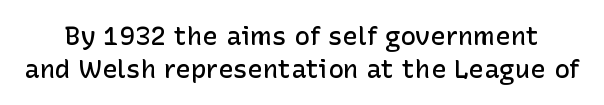
{"italic": "no", "bold": "semi", "underline": "no", "line_spacing": "normal", "line_spacing_ratio": 1.26, "letter_spacing": "normal", "letter_spacing_em": 0.0, "glyph_px": 26}
